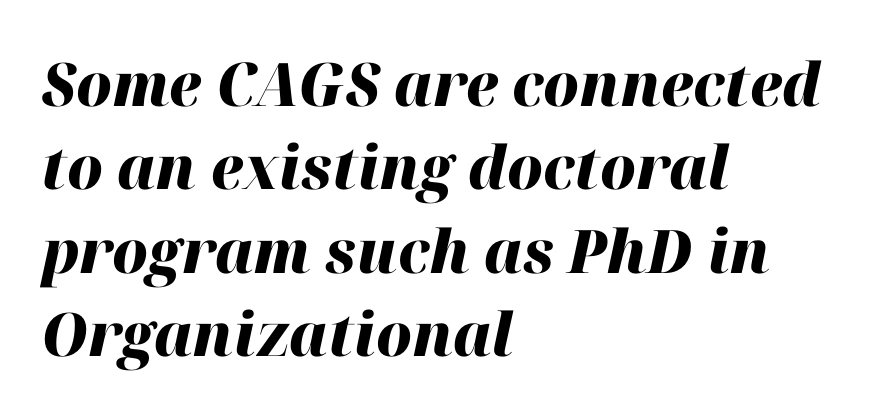
Descenders are the only things crossing below the line. Quick note: interline space is typical. Inter-character spacing is left at the font's built-in metrics. How heavy is the stroke? Heavy — this is a bold. This sample is left-justified, so line endings fall wherever the words run out. This sample has the flowing, uneven cadence of proportional lettering.
